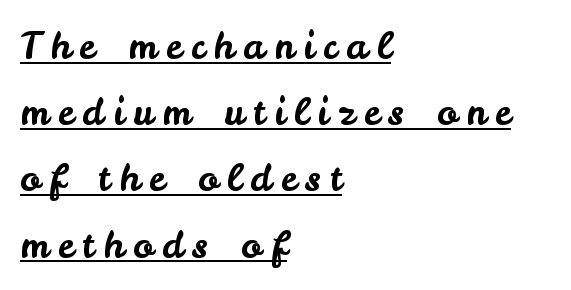
The image shows 37 px sans-serif type; set left-aligned, line spacing 1.79x, unusually wide letter spacing (+0.25 em), underlined; low stroke contrast and a small x-height.
